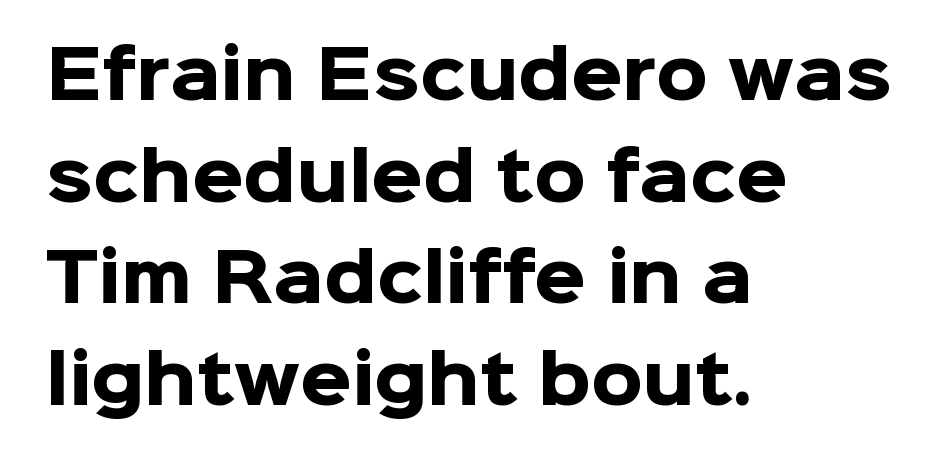
{"serif": "no", "italic": "no", "bold": "yes", "weight": "heavy", "width": "normal", "stroke_contrast": "low", "x_height": "medium", "monospaced": "no", "underline": "no", "align": "left", "line_spacing": "normal", "line_spacing_ratio": 1.54, "letter_spacing": "normal", "letter_spacing_em": 0.0, "glyph_px": 66}
